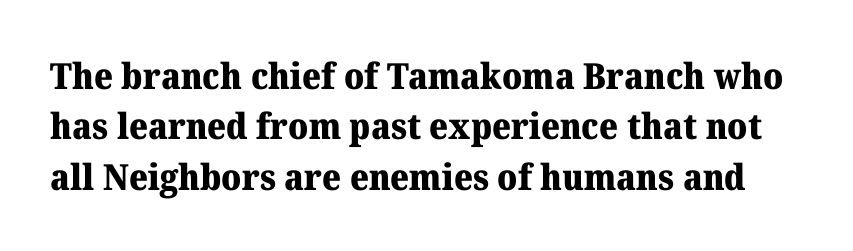
Q: Is the text bold? A: Yes.
Q: Is the text italic (slanted)? A: No, it is upright.
Q: Is the typeface a serif or a sans-serif typeface? A: Serif.
Q: Is the text underlined? A: No.
Q: Is the spacing between letters normal or unusually wide? A: Normal.
Q: Is the spacing between lines tight, normal or loose? A: Normal.
Q: Width (condensed, normal, or wide)? A: Normal.
Q: Stroke contrast? A: Medium.
Q: x-height? A: Medium.
Q: Monospaced? A: No.
